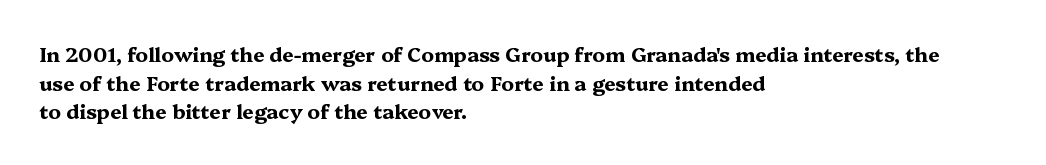
Q: Is the text bold? A: Yes.
Q: Is the text italic (slanted)? A: No, it is upright.
Q: Is the text underlined? A: No.
Q: How is the paragraph aligned? A: Left-aligned.
Q: Is the spacing between letters normal or unusually wide? A: Normal.
Q: Is the spacing between lines tight, normal or loose? A: Normal.
